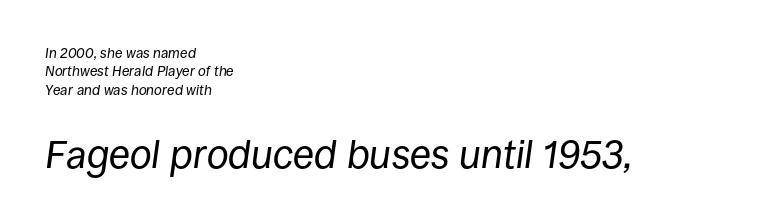
{"italic": "yes", "lean": "right", "slant_degrees": 8, "bold": "no", "weight": "regular", "width": "normal", "stroke_contrast": "low", "x_height": "large", "monospaced": "no", "underline": "no", "align": "left", "line_spacing": "normal", "line_spacing_ratio": 1.32, "letter_spacing": "normal", "letter_spacing_em": 0.0, "larger_block": "second", "size_ratio": 2.79, "glyph_px": 39}
